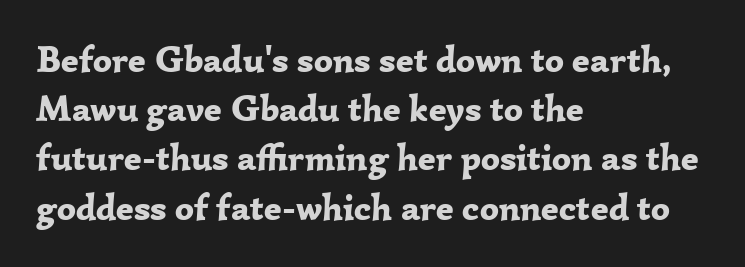
The letters sit at their default tracking, neither squeezed nor spread. Character widths vary here, with narrow letters taking less room than wide ones. This rendering features lettering with no underline. Observe the serifs anchoring each vertical stroke in this sample. A student would call this left alignment; a typographer would say flush left, rag right.
